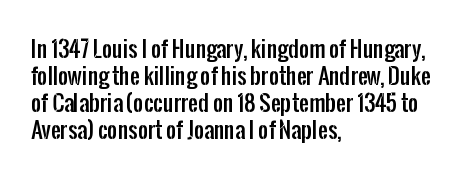
The image shows 22 px text type, upright; set left-aligned, line spacing 1.22x, normal letter spacing, not underlined.
